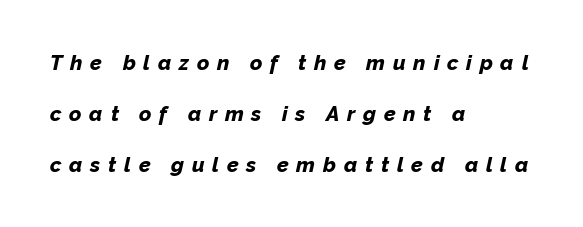
Reading down the block, your eye returns to a fixed left position each line. In terms of weight, the rendering is a true, heavy bold. Tracking value appears strongly positive — letters spread wide. Any mark beneath the type? The region is blank. Slanted lettering throughout. Notice the wide empty band between every row — that's loose leading.
